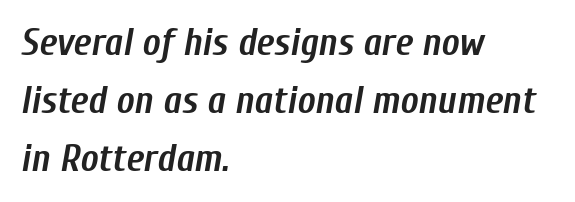
{"italic": "yes", "lean": "right", "slant_degrees": 10, "bold": "yes", "weight": "semibold", "width": "condensed", "stroke_contrast": "low", "x_height": "medium", "monospaced": "no", "underline": "no", "align": "left", "line_spacing": "normal", "line_spacing_ratio": 1.53, "letter_spacing": "normal", "letter_spacing_em": 0.0, "glyph_px": 38}
